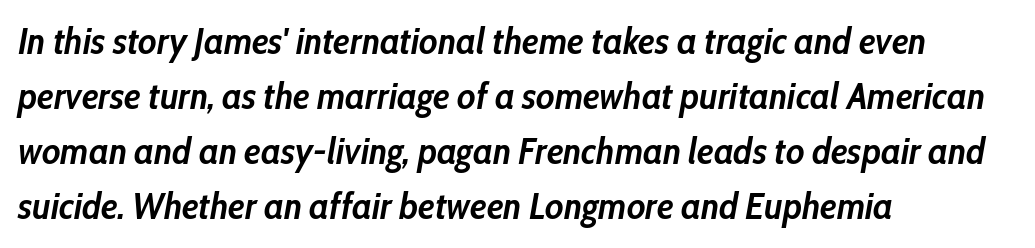
The image shows 37 px semibold, condensed type, italic (leaning right); set left-aligned, normal line spacing (1.49x), normal letter spacing, not underlined; low stroke contrast and a medium x-height.
